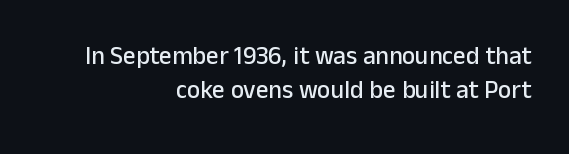
The zone under the glyphs is completely vacant. When letters stand straight like this, we call the style roman or upright. Teacher's note: observe the even right margin — that is flush-right alignment. Words appear dense and cohesive because spacing is normal.
